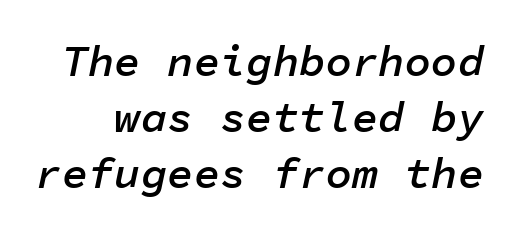
{"italic": "yes", "lean": "right", "slant_degrees": 11, "bold": "semi", "weight": "semibold", "width": "normal", "stroke_contrast": "low", "x_height": "medium", "monospaced": "yes", "underline": "no", "line_spacing": "normal", "line_spacing_ratio": 1.27, "letter_spacing": "normal", "letter_spacing_em": 0.0, "glyph_px": 44}
